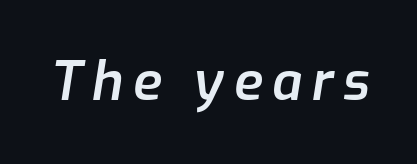
Q: Is the text bold? A: Semi-bold.
Q: Is the text italic (slanted)? A: Yes, it leans right by about 9 degrees.
Q: Is the text underlined? A: No.
Q: Width (condensed, normal, or wide)? A: Normal.
Q: Stroke contrast? A: Low.
Q: x-height? A: Medium.
Q: Monospaced? A: No.
